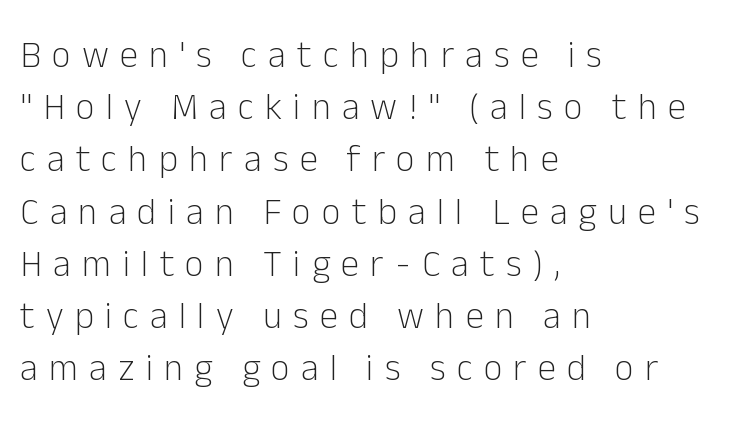
Q: Is the text bold? A: No.
Q: Is the text italic (slanted)? A: No, it is upright.
Q: Is the typeface a serif or a sans-serif typeface? A: Sans-serif.
Q: Is the text underlined? A: No.
Q: How is the paragraph aligned? A: Left-aligned.
Q: Is the spacing between letters normal or unusually wide? A: Unusually wide.
Q: Is the spacing between lines tight, normal or loose? A: Normal.
Q: Width (condensed, normal, or wide)? A: Normal.
Q: Stroke contrast? A: Low.
Q: x-height? A: Medium.
Q: Monospaced? A: No.
